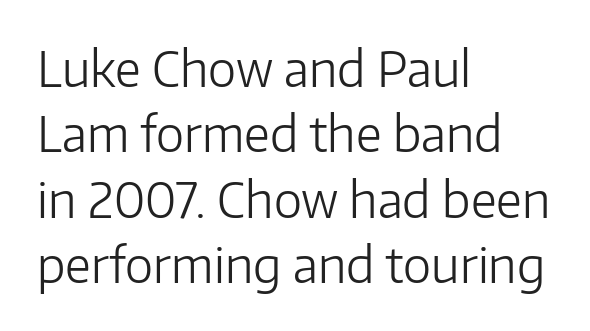
The image shows 48 px light sans-serif type, upright; set left-aligned, normal line spacing (1.36x), normal letter spacing, not underlined; low stroke contrast and a medium x-height.
